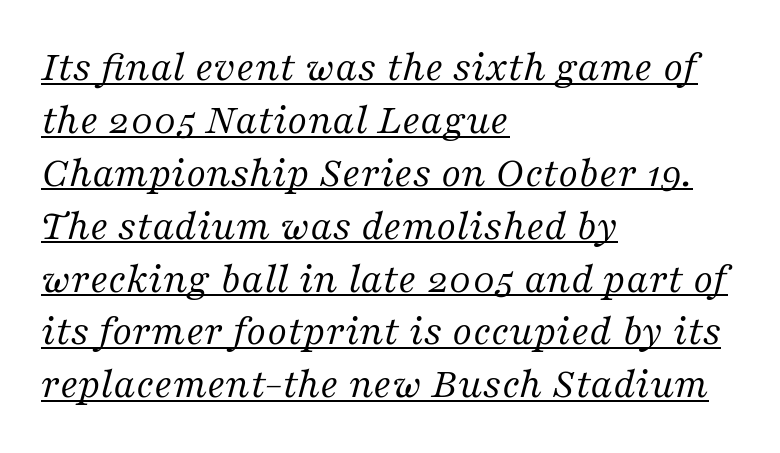
The image shows 43 px regular-weight serif type, italic (leaning right); set left-aligned, line spacing 1.23x, normal letter spacing, underlined; medium stroke contrast and a medium x-height.
